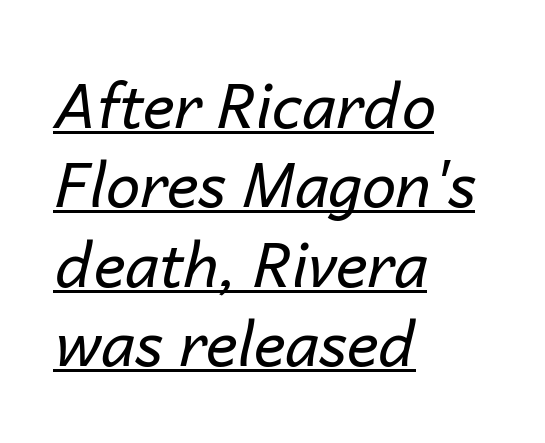
Regarding leading, the lines here are spaced in the standard way. The passage shown is typed in a proportional face where columns would drift. Is there an underline? Yes — a line sits under the letters. Tracking value appears to be zero — textbook default spacing. Vertical stems look standard width or narrower in stroke.
